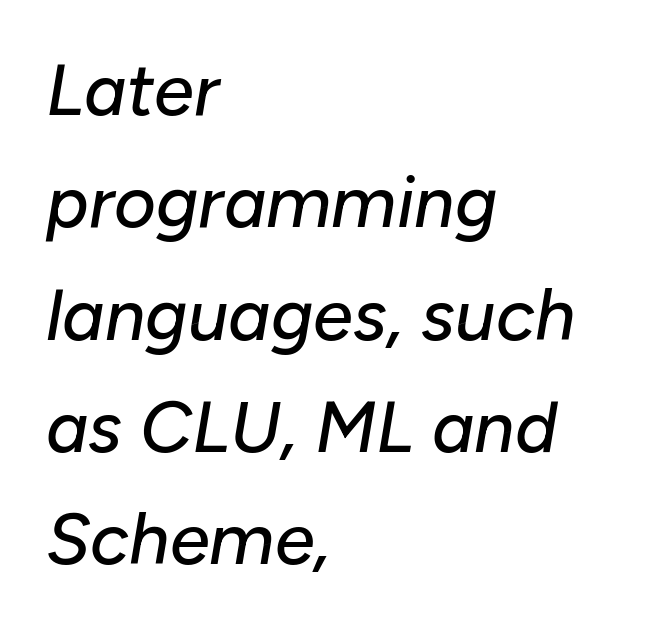
The image shows 72 px text type, italic (leaning right); set left-aligned, normal line spacing (1.56x), normal letter spacing, not underlined; low stroke contrast and a medium x-height.
